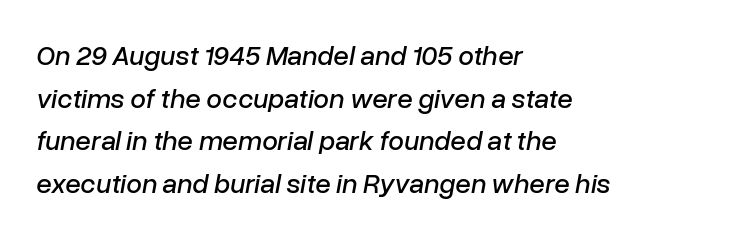
The image shows 28 px text type, italic (leaning right); set left-aligned, normal line spacing (1.52x), normal letter spacing, not underlined; low stroke contrast and a medium x-height.
